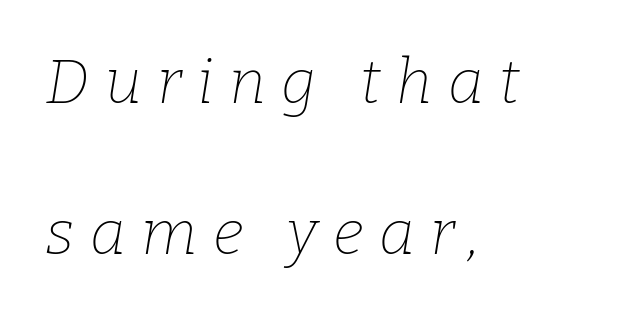
Q: Is the text bold? A: No.
Q: Is the text italic (slanted)? A: Yes, it leans right by about 9 degrees.
Q: Is the typeface a serif or a sans-serif typeface? A: Serif.
Q: Is the text underlined? A: No.
Q: How is the paragraph aligned? A: Left-aligned.
Q: Is the spacing between letters normal or unusually wide? A: Unusually wide.
Q: Is the spacing between lines tight, normal or loose? A: Loose.
Q: Width (condensed, normal, or wide)? A: Normal.
Q: Stroke contrast? A: Low.
Q: x-height? A: Medium.
Q: Monospaced? A: No.
